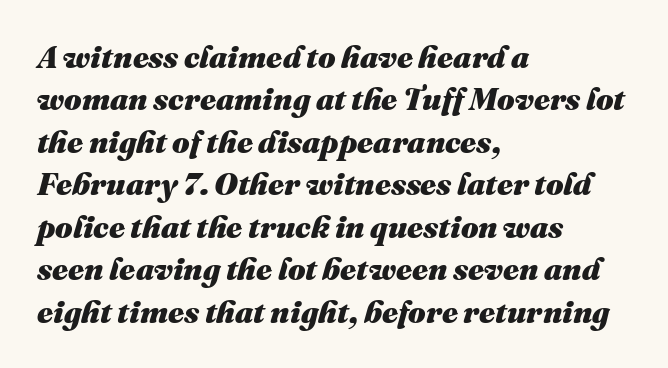
Each new line begins a customary step beneath the previous one. Underline: absent. The text block is weighted toward the left margin, trailing off unevenly rightward. In terms of posture, this sample is oblique. The characters look thick and weighty, a clear bold. Here the designer chose a conventional face with non-uniform glyph widths.
